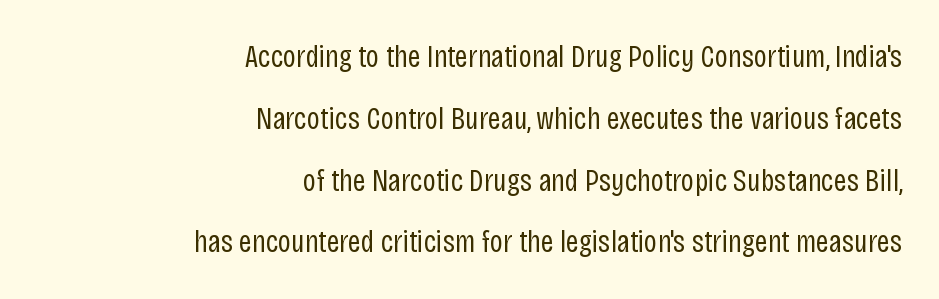
Students, observe: this is what heavily led, spacious text looks like. Observe the absence of serifs on each vertical stroke in this sample. A typesetter would call this proportional, since set widths differ per character. A bare baseline throughout the passage.
